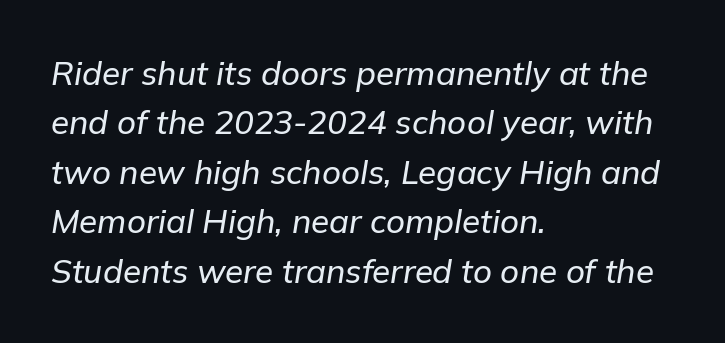
The image shows 33 px text type, italic (leaning right); set left-aligned, normal line spacing (1.5x), normal letter spacing, not underlined; low stroke contrast and a medium x-height.
